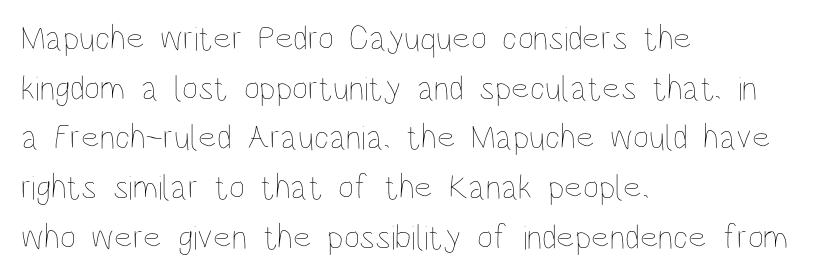
Plain, unruled lines of type. Vertical spacing — default. If you drew a line through each stem, it would be perfectly vertical. The face used here is proportionally spaced, like ordinary book or web type. The passage shown has conventional tracking throughout.
